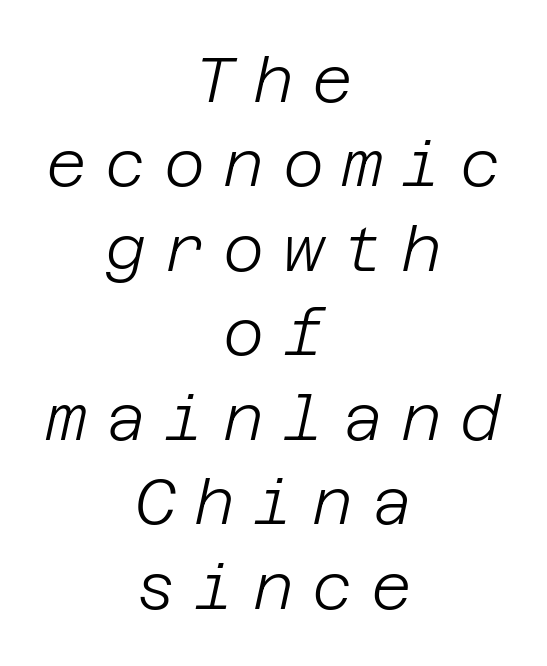
Q: Is the text bold? A: No.
Q: Is the text italic (slanted)? A: Yes, it leans right by about 12 degrees.
Q: Is the text underlined? A: No.
Q: How is the paragraph aligned? A: Centered.
Q: Is the spacing between letters normal or unusually wide? A: Unusually wide.
Q: Is the spacing between lines tight, normal or loose? A: Normal.
Q: Width (condensed, normal, or wide)? A: Normal.
Q: Stroke contrast? A: Low.
Q: x-height? A: Large.
